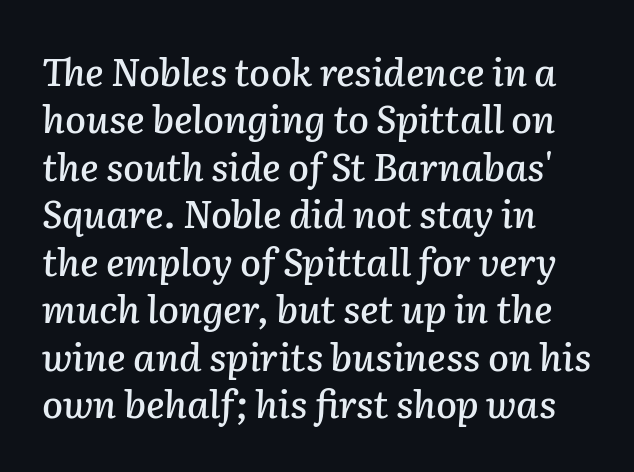
Clear beneath every line of the passage. Character widths vary here, with narrow letters taking less room than wide ones. Italic: yes, the glyphs are oblique. Each line starts at the same left margin while the right side varies. In terms of letterspacing, this is plain default setting.
